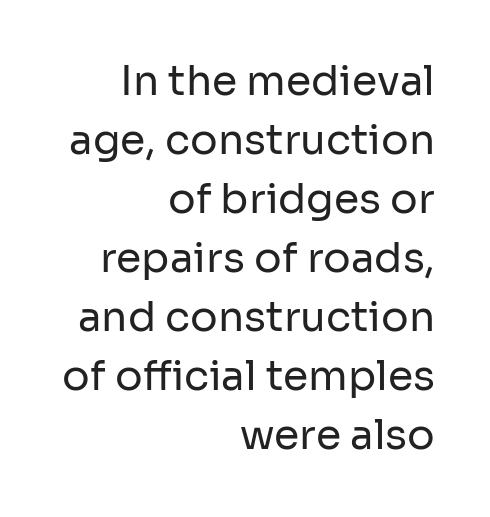
Q: Is the text bold? A: No.
Q: Is the text italic (slanted)? A: No, it is upright.
Q: Is the typeface a serif or a sans-serif typeface? A: Sans-serif.
Q: Is the text underlined? A: No.
Q: How is the paragraph aligned? A: Right-aligned.
Q: Is the spacing between letters normal or unusually wide? A: Normal.
Q: Is the spacing between lines tight, normal or loose? A: Normal.
Q: Width (condensed, normal, or wide)? A: Normal.
Q: Stroke contrast? A: Low.
Q: x-height? A: Medium.
Q: Monospaced? A: No.
